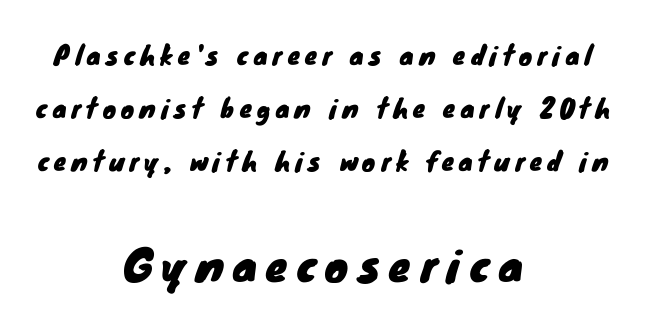
The image shows 44 px sans-serif type; set centered, loose line spacing (2.12x), unusually wide letter spacing (+0.21 em), not underlined; the second (bottom) block is 1.76x larger; low stroke contrast and a small x-height.
